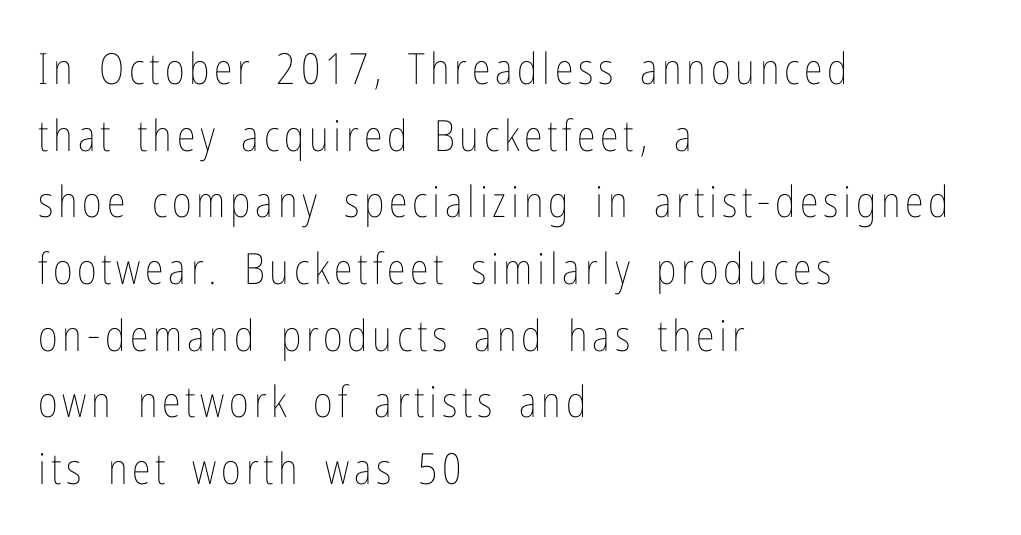
{"italic": "no", "bold": "no", "weight": "thin", "width": "condensed", "stroke_contrast": "low", "x_height": "medium", "monospaced": "no", "underline": "no", "align": "left", "line_spacing": "normal", "line_spacing_ratio": 1.55, "glyph_px": 43}
